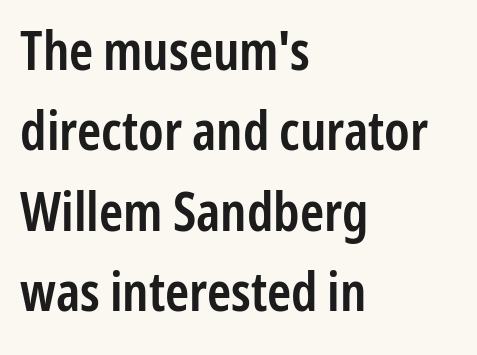
{"serif": "no", "italic": "no", "bold": "semi", "weight": "semibold", "width": "condensed", "stroke_contrast": "low", "x_height": "medium", "monospaced": "no", "underline": "no", "align": "left", "line_spacing": "normal", "line_spacing_ratio": 1.49, "letter_spacing": "normal", "letter_spacing_em": 0.0, "glyph_px": 54}
